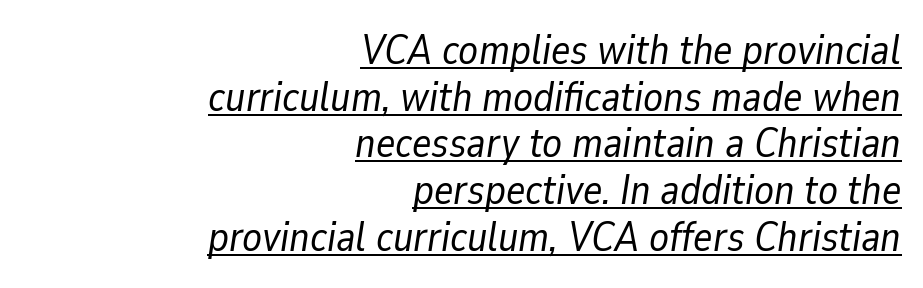
Q: Is the text bold? A: No.
Q: Is the text italic (slanted)? A: Yes, it leans right by about 9 degrees.
Q: Is the text underlined? A: Yes.
Q: How is the paragraph aligned? A: Right-aligned.
Q: Is the spacing between letters normal or unusually wide? A: Normal.
Q: Is the spacing between lines tight, normal or loose? A: Tight.
Q: Width (condensed, normal, or wide)? A: Normal.
Q: Stroke contrast? A: Low.
Q: x-height? A: Medium.
Q: Monospaced? A: No.
